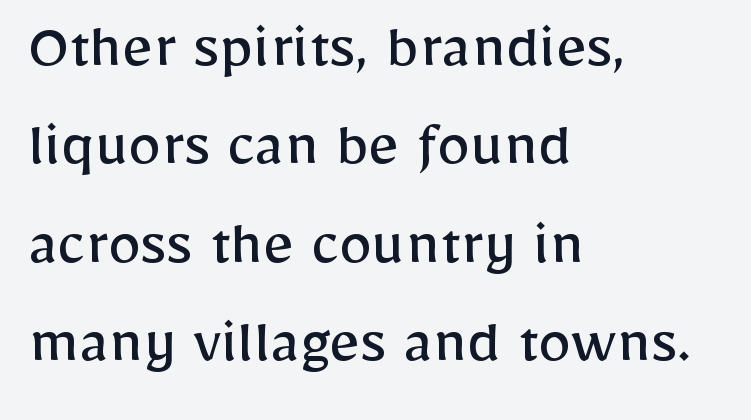
Are there feet on the stems? There aren't — it's a sans. It's the straight-up-and-down kind of type. The typeface has the unassuming heft of standard copy or less. Each letter keeps its own natural width here, so spacing adapts to shape. Observe the ordinary spacing: letters are neighbours, not strangers.
